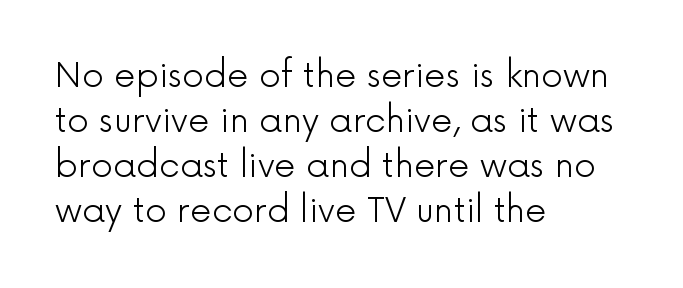
This rendering leaves character spacing at its baseline value. Do the characters align in a grid? No, the font is proportional. Unbolded letterforms with no extra heft. The compositor pushed each line to the left boundary. The words here are not underlined.
